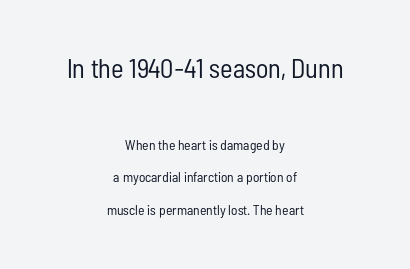
{"italic": "no", "bold": "no", "underline": "no", "align": "center", "line_spacing": "loose", "line_spacing_ratio": 2.33, "letter_spacing": "normal", "letter_spacing_em": 0.0, "larger_block": "first", "size_ratio": 1.93, "glyph_px": 27}
